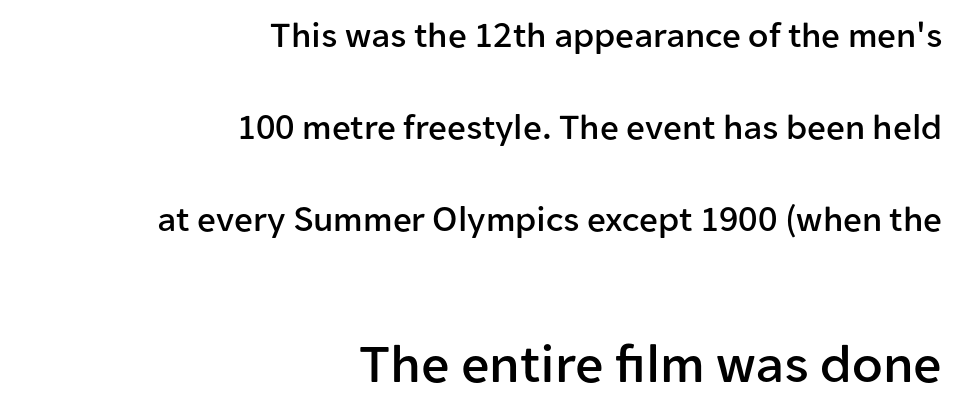
{"serif": "no", "italic": "no", "width": "normal", "stroke_contrast": "low", "x_height": "medium", "monospaced": "no", "underline": "no", "align": "right", "line_spacing": "loose", "line_spacing_ratio": 2.48, "letter_spacing": "normal", "letter_spacing_em": 0.0, "larger_block": "second", "size_ratio": 1.51, "glyph_px": 56}
